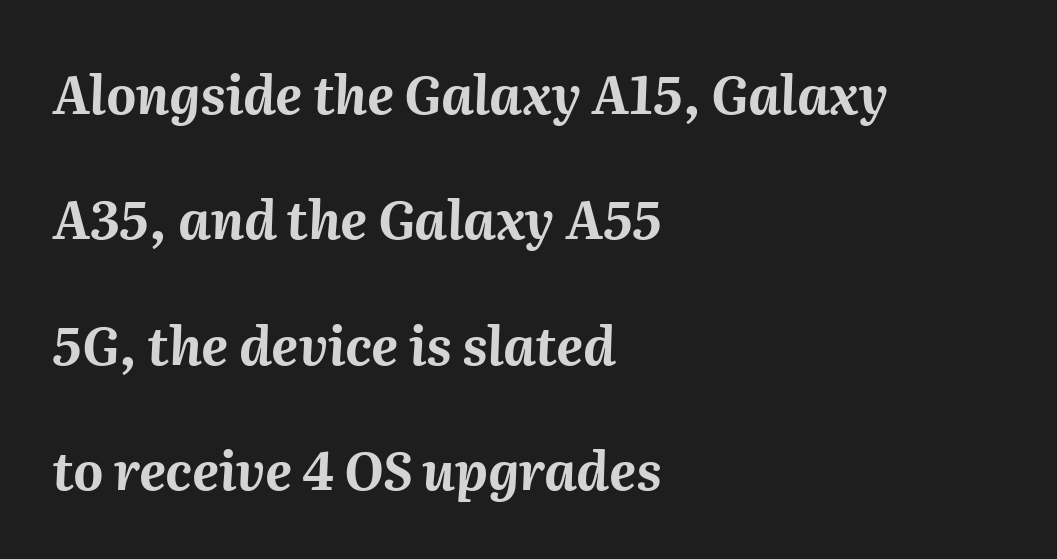
Teacher's note: observe the even left margin — that is flush-left alignment. A typesetter would call this proportional, since set widths differ per character. Standard letterfit; no display-style spreading of the glyphs. Style check: oblique. What weight is shown? A full bold with thick strokes.
